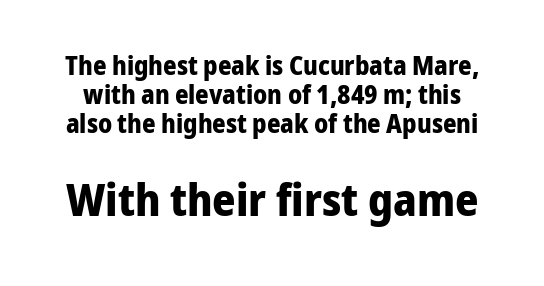
Underlining? Definitely not there. Heavy-handed strokes throughout: this text is bold. Is this a fixed-width face? No — the glyphs have proportional, varying widths. Honestly, the rows look squashed on top of each other.
